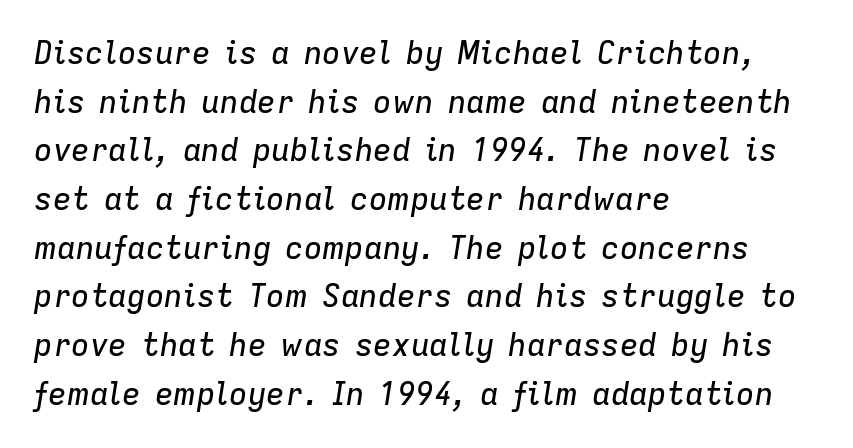
Q: Is the text italic (slanted)? A: Yes, it leans right by about 9 degrees.
Q: Is the text underlined? A: No.
Q: How is the paragraph aligned? A: Left-aligned.
Q: Is the spacing between letters normal or unusually wide? A: Normal.
Q: Is the spacing between lines tight, normal or loose? A: Normal.
Q: Width (condensed, normal, or wide)? A: Normal.
Q: Stroke contrast? A: Low.
Q: x-height? A: Medium.
Q: Monospaced? A: No.
